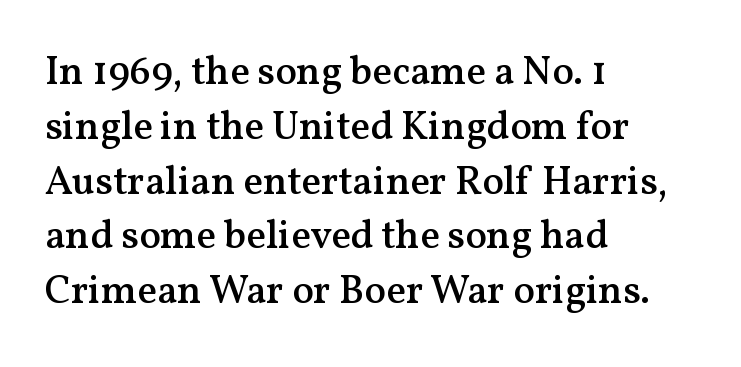
{"serif": "yes", "italic": "no", "bold": "semi", "weight": "semibold", "width": "normal", "stroke_contrast": "medium", "x_height": "medium", "monospaced": "no", "underline": "no", "align": "left", "line_spacing": "normal", "line_spacing_ratio": 1.37, "letter_spacing": "normal", "letter_spacing_em": 0.0, "glyph_px": 40}
